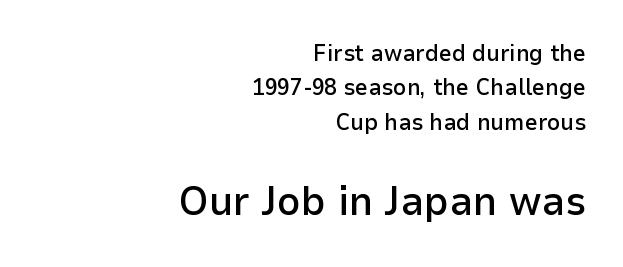
The image shows 41 px semibold sans-serif type, upright; set right-aligned, normal line spacing (1.49x), normal letter spacing, not underlined; the second (bottom) block is 1.78x larger; low stroke contrast and a medium x-height.
